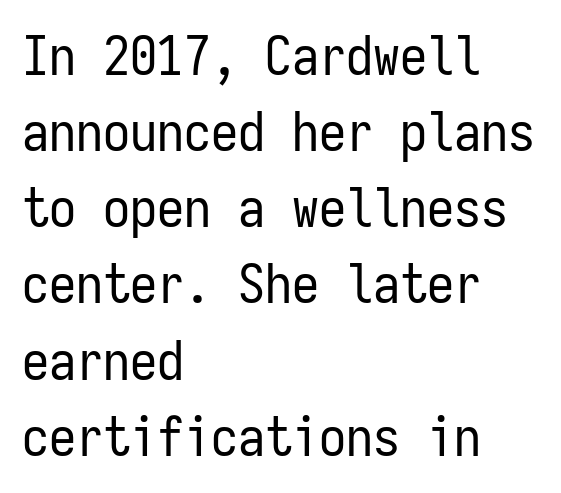
The image shows 54 px regular-weight, condensed sans-serif type, upright, monospaced; set left-aligned, normal line spacing (1.41x), normal letter spacing, not underlined; low stroke contrast and a medium x-height.
